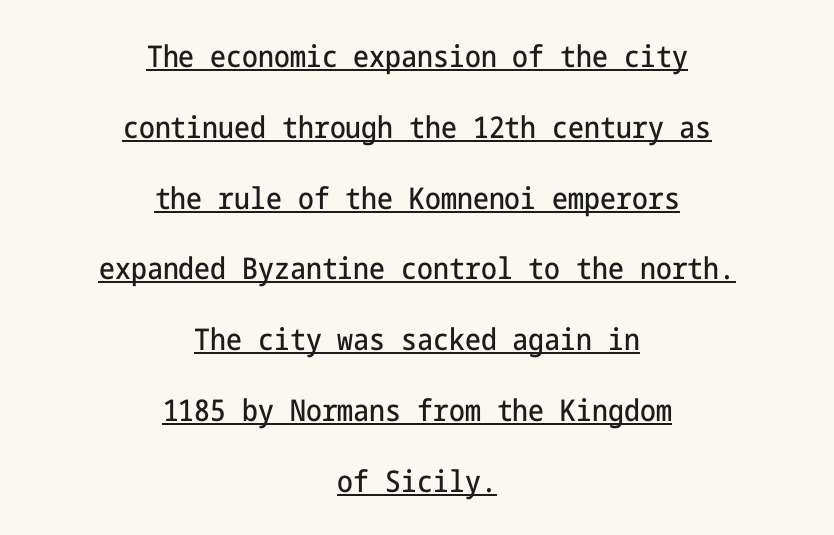
The passage shown is typeset with a sans-serif family. Words appear dense and cohesive because spacing is normal. The vertical gap from one line to the next is large. The rendered words wear a rule along their underside. A typesetter would mark this as roman, not italic. A student would call this center alignment; a typographer would say set centered.
